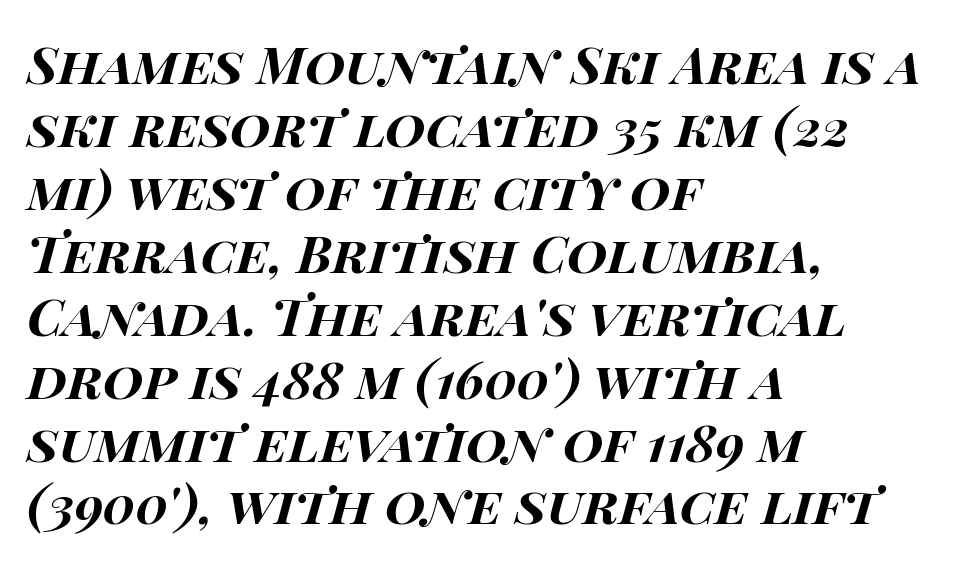
Each letter keeps its own natural width here, so spacing adapts to shape. The type is set solid horizontally, with unmodified tracking. Short and long lines alike share a common starting point at left. The typesetting leans heavy: a genuine bold. Descenders are the only things crossing below the line. Does the lettering tilt? It does — this is italic.
